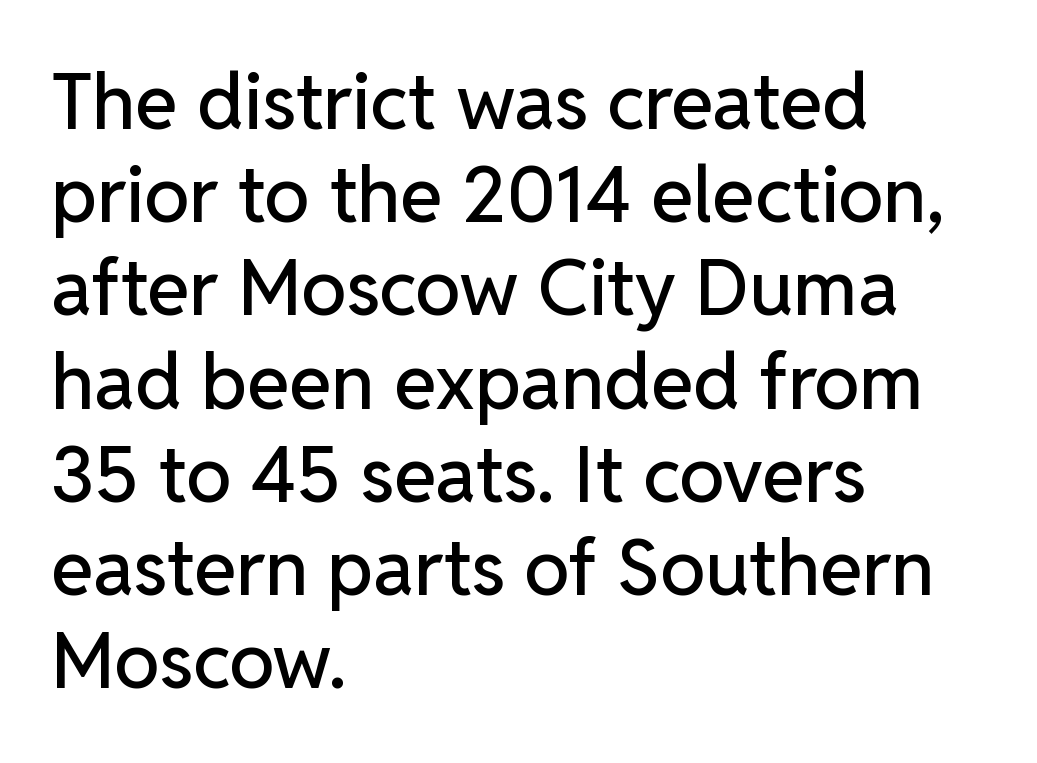
Q: Is the text italic (slanted)? A: No, it is upright.
Q: Is the typeface a serif or a sans-serif typeface? A: Sans-serif.
Q: Is the text underlined? A: No.
Q: How is the paragraph aligned? A: Left-aligned.
Q: Is the spacing between letters normal or unusually wide? A: Normal.
Q: Width (condensed, normal, or wide)? A: Normal.
Q: Stroke contrast? A: Low.
Q: x-height? A: Medium.
Q: Monospaced? A: No.
